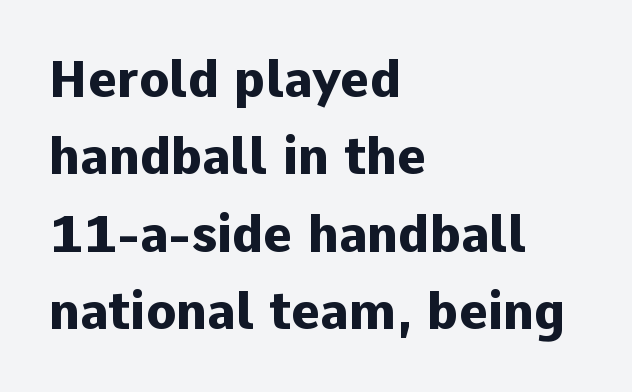
Q: Is the text bold? A: Yes.
Q: Is the text italic (slanted)? A: No, it is upright.
Q: Is the typeface a serif or a sans-serif typeface? A: Sans-serif.
Q: Is the text underlined? A: No.
Q: How is the paragraph aligned? A: Left-aligned.
Q: Is the spacing between letters normal or unusually wide? A: Normal.
Q: Is the spacing between lines tight, normal or loose? A: Normal.
Q: Width (condensed, normal, or wide)? A: Normal.
Q: Stroke contrast? A: Low.
Q: x-height? A: Medium.
Q: Monospaced? A: No.
